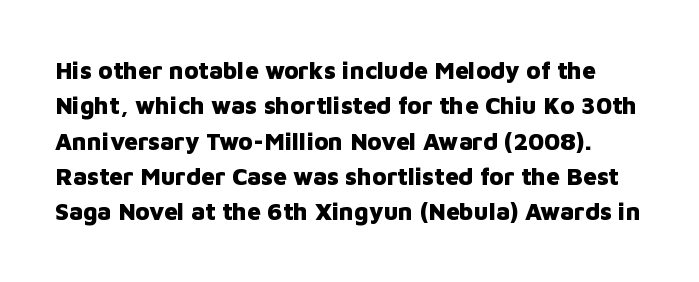
{"italic": "no", "bold": "yes", "underline": "no", "line_spacing": "normal", "line_spacing_ratio": 1.47, "letter_spacing": "normal", "letter_spacing_em": 0.0, "glyph_px": 24}
